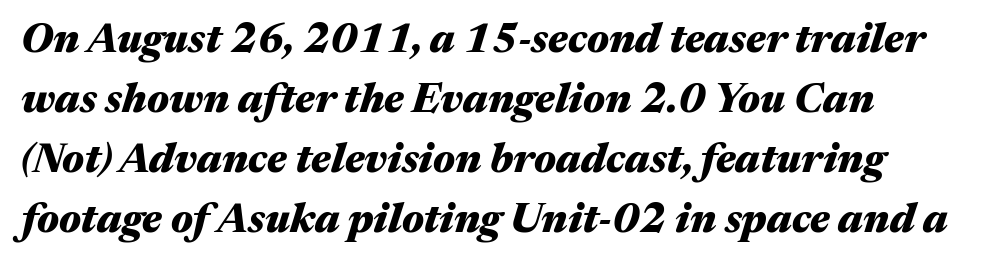
Q: Is the text bold? A: Yes.
Q: Is the text italic (slanted)? A: Yes, it leans right by about 17 degrees.
Q: Is the text underlined? A: No.
Q: How is the paragraph aligned? A: Left-aligned.
Q: Is the spacing between letters normal or unusually wide? A: Normal.
Q: Is the spacing between lines tight, normal or loose? A: Normal.
Q: Width (condensed, normal, or wide)? A: Wide.
Q: Stroke contrast? A: Medium.
Q: x-height? A: Medium.
Q: Monospaced? A: No.
